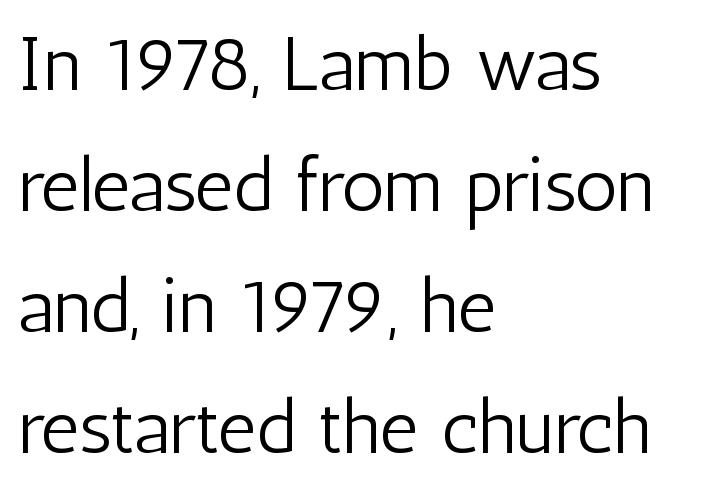
{"serif": "no", "italic": "no", "bold": "no", "weight": "light", "width": "condensed", "stroke_contrast": "low", "x_height": "medium", "monospaced": "no", "underline": "no", "align": "left", "line_spacing": "normal", "line_spacing_ratio": 1.59, "letter_spacing": "normal", "letter_spacing_em": 0.0, "glyph_px": 76}
